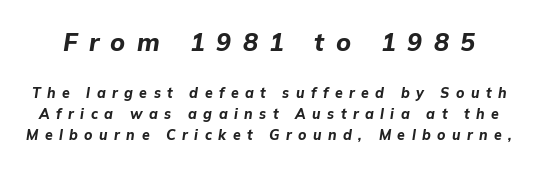
The image shows 25 px bold type, italic (leaning right); set normal line spacing (1.51x), unusually wide letter spacing (+0.46 em), not underlined; the first (top) block is 1.79x larger.
